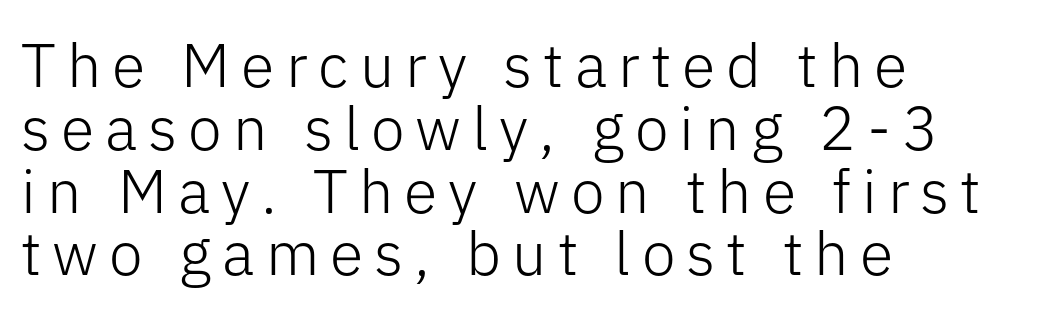
Q: Is the text bold? A: No.
Q: Is the text italic (slanted)? A: No, it is upright.
Q: Is the typeface a serif or a sans-serif typeface? A: Sans-serif.
Q: Is the text underlined? A: No.
Q: How is the paragraph aligned? A: Left-aligned.
Q: Is the spacing between lines tight, normal or loose? A: Tight.
Q: Width (condensed, normal, or wide)? A: Normal.
Q: Stroke contrast? A: Low.
Q: x-height? A: Medium.
Q: Monospaced? A: No.
